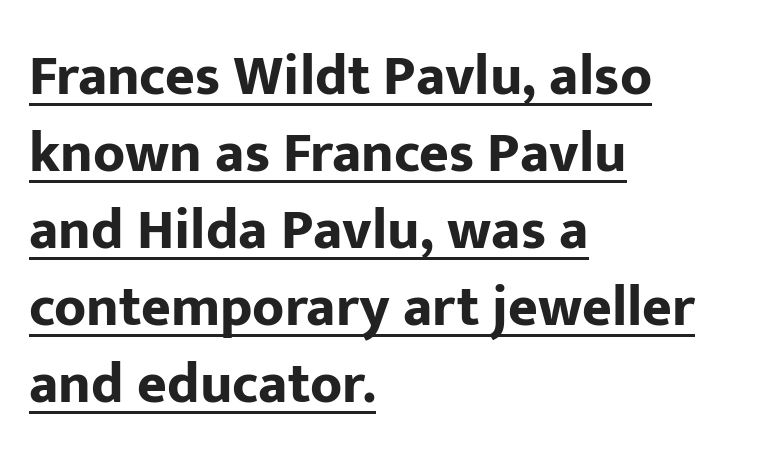
Q: Is the text bold? A: Yes.
Q: Is the text italic (slanted)? A: No, it is upright.
Q: Is the typeface a serif or a sans-serif typeface? A: Sans-serif.
Q: Is the text underlined? A: Yes.
Q: How is the paragraph aligned? A: Left-aligned.
Q: Is the spacing between letters normal or unusually wide? A: Normal.
Q: Is the spacing between lines tight, normal or loose? A: Normal.
Q: Width (condensed, normal, or wide)? A: Normal.
Q: Stroke contrast? A: Low.
Q: x-height? A: Medium.
Q: Monospaced? A: No.
